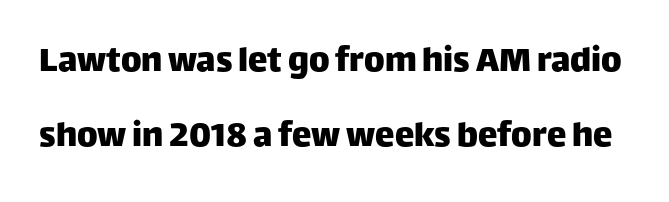
Q: Is the text italic (slanted)? A: No, it is upright.
Q: Is the typeface a serif or a sans-serif typeface? A: Sans-serif.
Q: Is the text underlined? A: No.
Q: Is the spacing between letters normal or unusually wide? A: Normal.
Q: Is the spacing between lines tight, normal or loose? A: Loose.
Q: Width (condensed, normal, or wide)? A: Normal.
Q: Stroke contrast? A: Low.
Q: x-height? A: Large.
Q: Monospaced? A: No.
